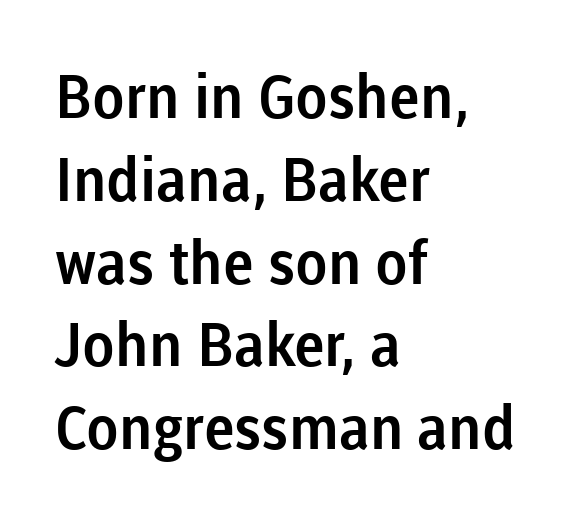
Q: Is the text italic (slanted)? A: No, it is upright.
Q: Is the typeface a serif or a sans-serif typeface? A: Sans-serif.
Q: Is the text underlined? A: No.
Q: How is the paragraph aligned? A: Left-aligned.
Q: Is the spacing between letters normal or unusually wide? A: Normal.
Q: Is the spacing between lines tight, normal or loose? A: Normal.
Q: Width (condensed, normal, or wide)? A: Normal.
Q: Stroke contrast? A: Low.
Q: x-height? A: Medium.
Q: Monospaced? A: No.
